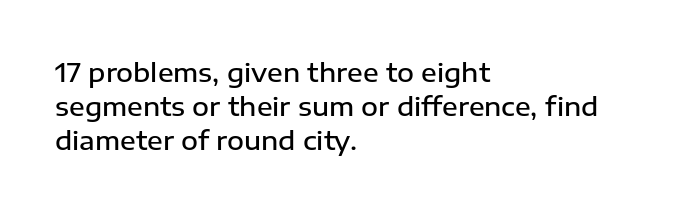
Q: Is the text bold? A: Semi-bold.
Q: Is the text italic (slanted)? A: No, it is upright.
Q: Is the text underlined? A: No.
Q: How is the paragraph aligned? A: Left-aligned.
Q: Is the spacing between letters normal or unusually wide? A: Normal.
Q: Is the spacing between lines tight, normal or loose? A: Normal.
